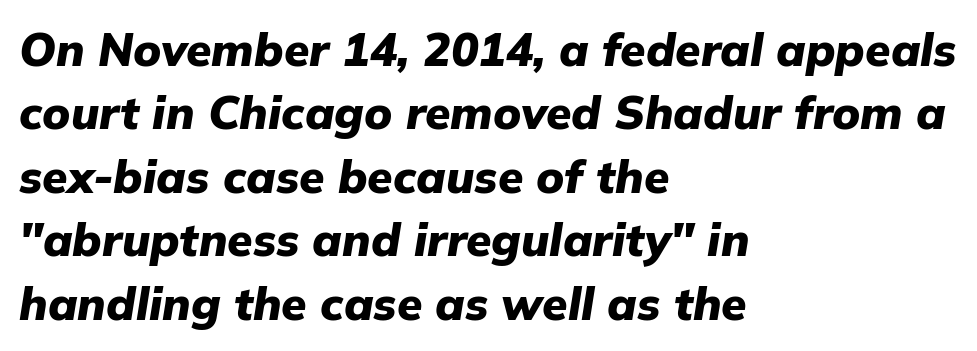
Compared with typical body copy, the letter spacing here is the same. Character widths vary here, with narrow letters taking less room than wide ones. Rows of type keep a routine distance in the vertical direction. As a designer I'd log this as weight 700, bold. Underlining? Definitely not there. Short and long lines alike share a common starting point at left.
